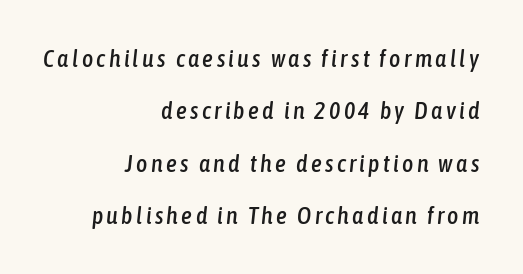
Q: Is the text italic (slanted)? A: Yes, it leans right by about 6 degrees.
Q: Is the text underlined? A: No.
Q: How is the paragraph aligned? A: Right-aligned.
Q: Is the spacing between lines tight, normal or loose? A: Loose.
